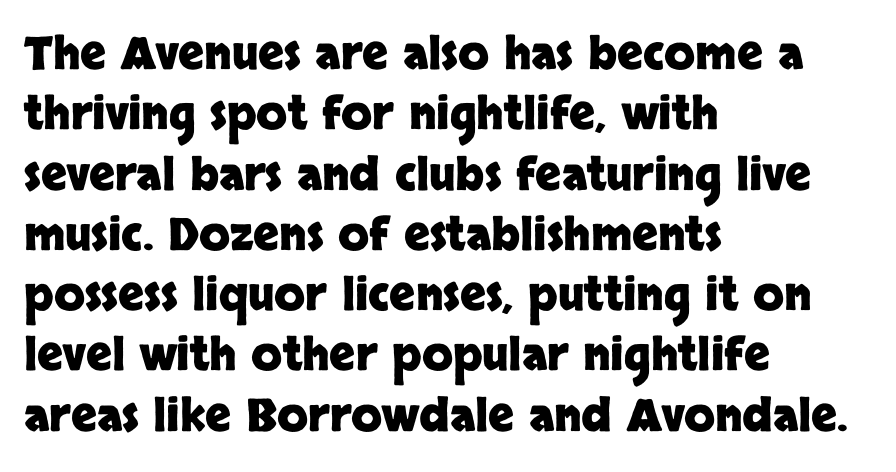
This is heavy type, rendered in bold. Unlike italic type, these characters show no tilt at all. No feet cap the strokes, marking this as sans-serif type. The foot of each line stays bare and open.
